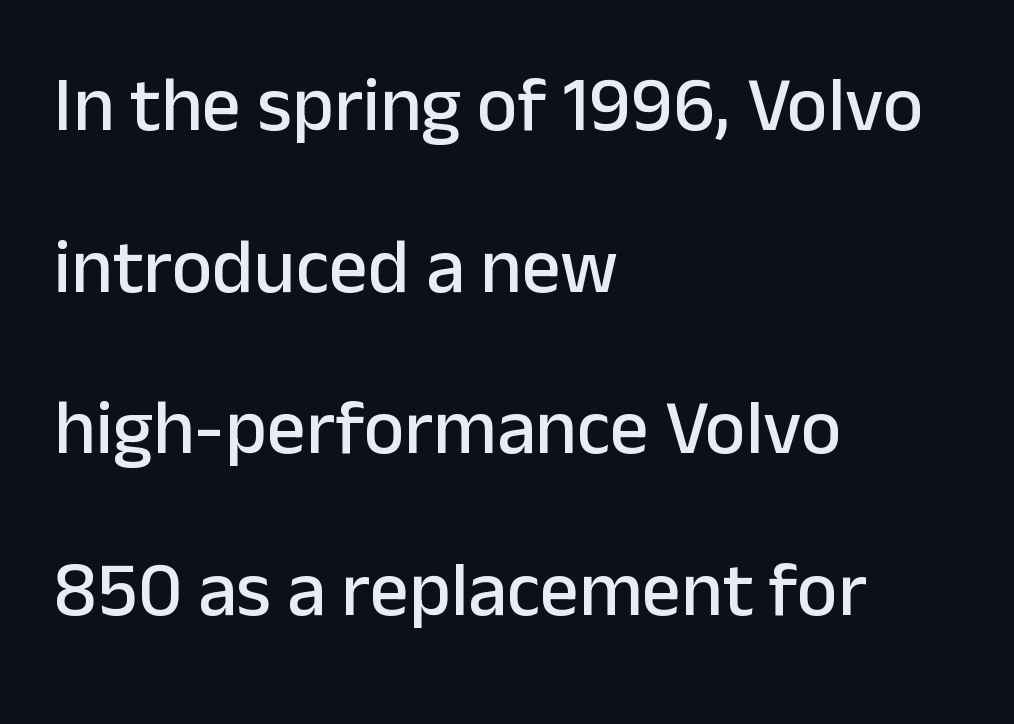
The axis of the letterforms is exactly vertical. The words here are not underlined. The designer went with a sans here, leaving each stem footless. Widely set lines give the paragraph a tall, airy silhouette.
